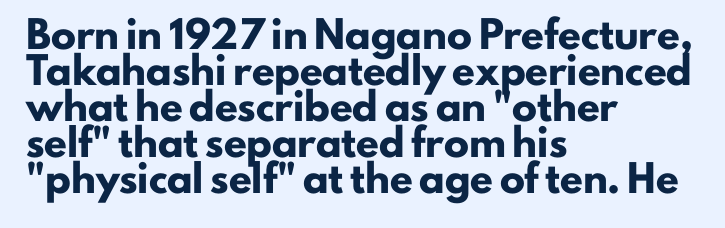
Q: Is the text bold? A: Yes.
Q: Is the text italic (slanted)? A: No, it is upright.
Q: Is the text underlined? A: No.
Q: How is the paragraph aligned? A: Left-aligned.
Q: Is the spacing between letters normal or unusually wide? A: Normal.
Q: Is the spacing between lines tight, normal or loose? A: Normal.
